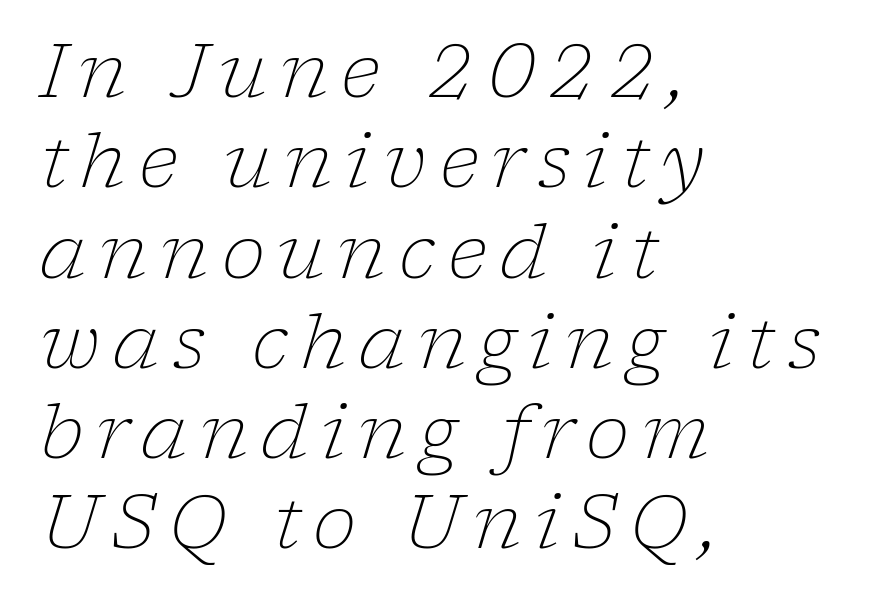
{"serif": "yes", "italic": "yes", "lean": "right", "slant_degrees": 17, "bold": "no", "weight": "light", "width": "normal", "stroke_contrast": "low", "x_height": "medium", "monospaced": "no", "underline": "no", "align": "left", "line_spacing_ratio": 1.22, "glyph_px": 74}
